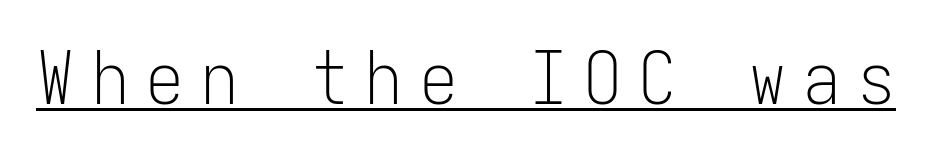
Q: Is the text bold? A: No.
Q: Is the text italic (slanted)? A: No, it is upright.
Q: Is the typeface a serif or a sans-serif typeface? A: Sans-serif.
Q: Is the text underlined? A: Yes.
Q: Is the spacing between letters normal or unusually wide? A: Unusually wide.
Q: Width (condensed, normal, or wide)? A: Condensed.
Q: Stroke contrast? A: Low.
Q: x-height? A: Medium.
Q: Monospaced? A: Yes.
